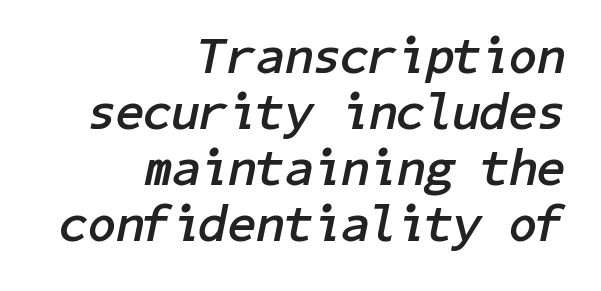
{"italic": "yes", "lean": "right", "slant_degrees": 11, "bold": "yes", "weight": "semibold", "width": "normal", "stroke_contrast": "low", "x_height": "medium", "underline": "no", "align": "right", "line_spacing": "tight", "line_spacing_ratio": 1.1, "letter_spacing": "normal", "letter_spacing_em": 0.0, "glyph_px": 51}
